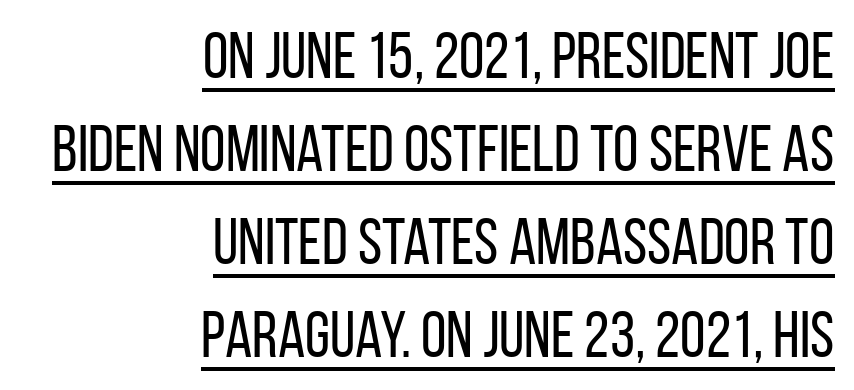
Q: Is the text bold? A: No.
Q: Is the text italic (slanted)? A: No, it is upright.
Q: Is the typeface a serif or a sans-serif typeface? A: Sans-serif.
Q: Is the text underlined? A: Yes.
Q: How is the paragraph aligned? A: Right-aligned.
Q: Is the spacing between letters normal or unusually wide? A: Normal.
Q: Is the spacing between lines tight, normal or loose? A: Normal.
Q: Width (condensed, normal, or wide)? A: Condensed.
Q: Stroke contrast? A: Low.
Q: x-height? A: Large.
Q: Monospaced? A: No.
